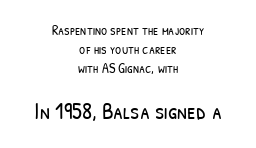
Beneath every word, the page is bare. If you squint, the bottom block still reads clearly — it's the larger of the two. Between one letter and the next there's only the usual sliver of space. The passage shown stacks its lines at a standard gap. These glyphs show unthickened strokes, regular width or finer.
